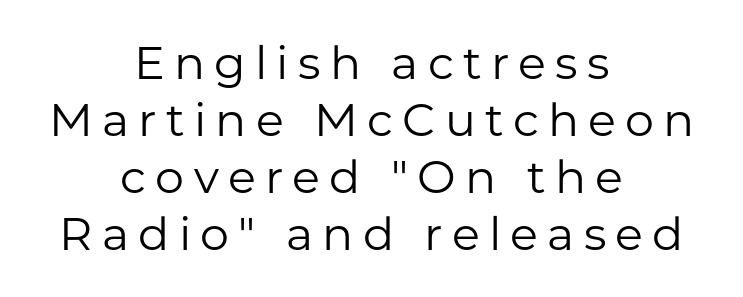
Q: Is the text bold? A: No.
Q: Is the text italic (slanted)? A: No, it is upright.
Q: Is the typeface a serif or a sans-serif typeface? A: Sans-serif.
Q: Is the text underlined? A: No.
Q: How is the paragraph aligned? A: Centered.
Q: Is the spacing between letters normal or unusually wide? A: Unusually wide.
Q: Width (condensed, normal, or wide)? A: Normal.
Q: Stroke contrast? A: Low.
Q: x-height? A: Medium.
Q: Monospaced? A: No.
